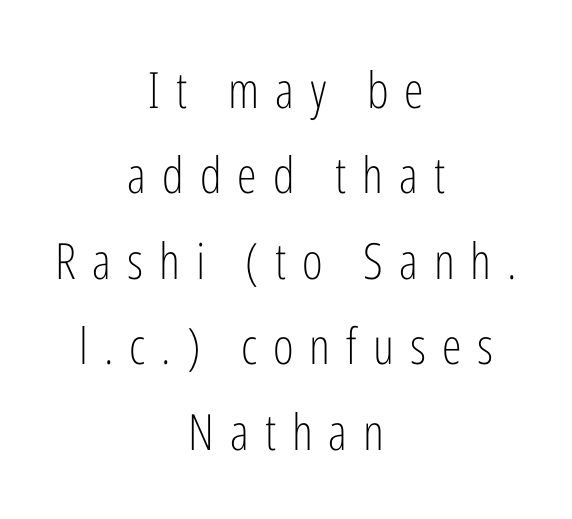
A bare baseline throughout the passage. Both edges are ragged and mirror each other, which tells us the setting is centered. Tall strokes in this sample are plumb rather than angled. The typeface has the unassuming heft of standard copy or less.
